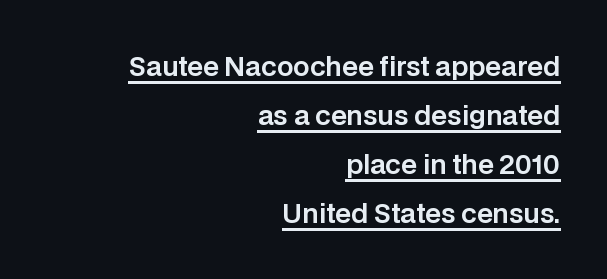
The image shows 26 px text type, upright; set right-aligned, line spacing 1.89x, normal letter spacing, underlined.
